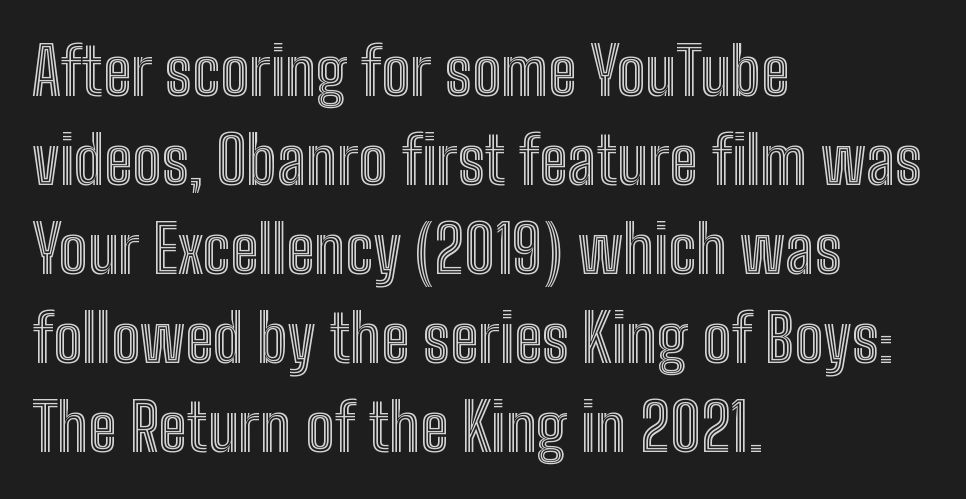
The image shows 65 px condensed type, upright; set left-aligned, normal line spacing (1.37x), normal letter spacing, not underlined; a medium x-height.
